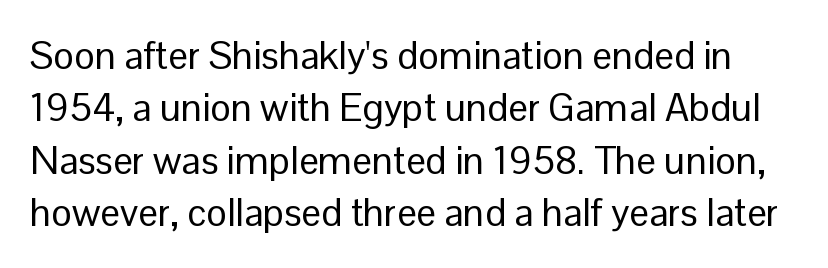
The image shows 39 px regular-weight sans-serif type, upright; set normal line spacing (1.34x), normal letter spacing, not underlined; low stroke contrast and a medium x-height.
